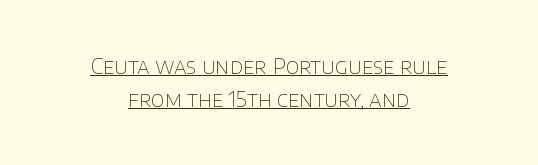
{"italic": "no", "bold": "no", "underline": "yes", "align": "center", "line_spacing": "normal", "line_spacing_ratio": 1.58, "letter_spacing": "normal", "letter_spacing_em": 0.0, "glyph_px": 21}
